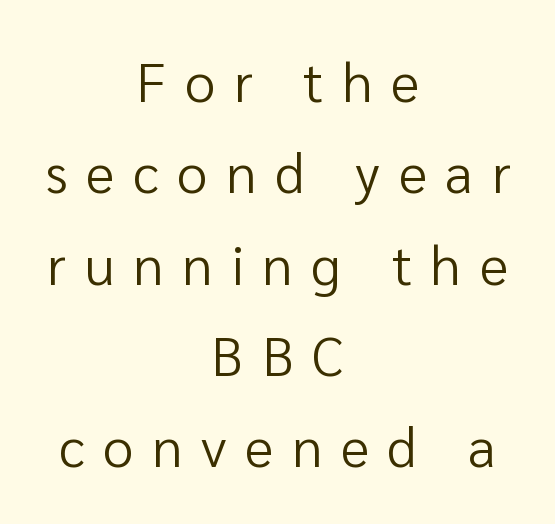
The image shows 55 px regular-weight sans-serif type, upright; set centered, normal line spacing (1.66x), unusually wide letter spacing (+0.34 em), not underlined; low stroke contrast and a medium x-height.
